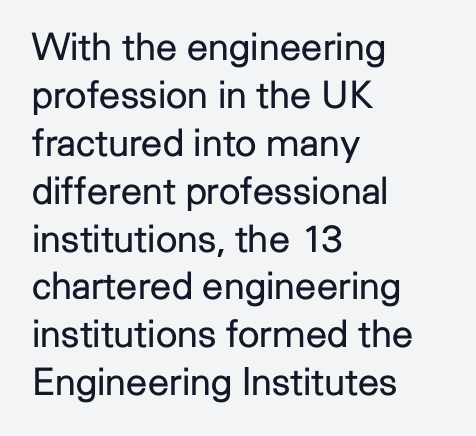
{"serif": "no", "italic": "no", "bold": "no", "weight": "regular", "width": "normal", "stroke_contrast": "low", "x_height": "medium", "monospaced": "no", "underline": "no", "align": "left", "line_spacing": "normal", "line_spacing_ratio": 1.26, "letter_spacing": "normal", "letter_spacing_em": 0.0, "glyph_px": 38}
